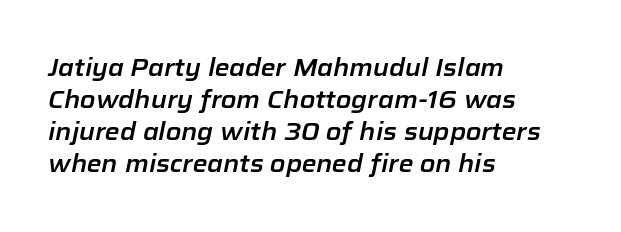
The image shows 24 px text type, italic (leaning right); set left-aligned, normal line spacing (1.34x), normal letter spacing, not underlined.
